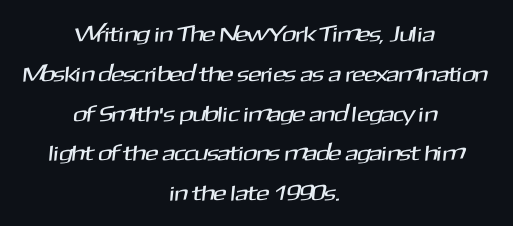
The image shows 22 px text type; set centered, line spacing 1.81x, normal letter spacing, not underlined.
